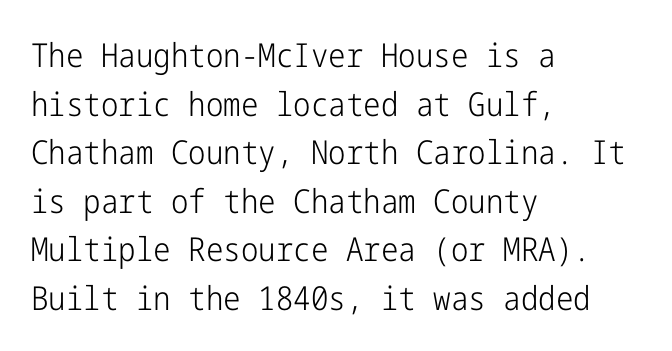
The gap between lines stays unmarked. If you measured baseline to baseline, you'd find a middling distance. Italic? Not at all — the glyphs are vertical. Characters follow at the spacing the type designer built in. Every row of glyphs begins at an identical x-position on the left. This sample uses a sans-serif face.
